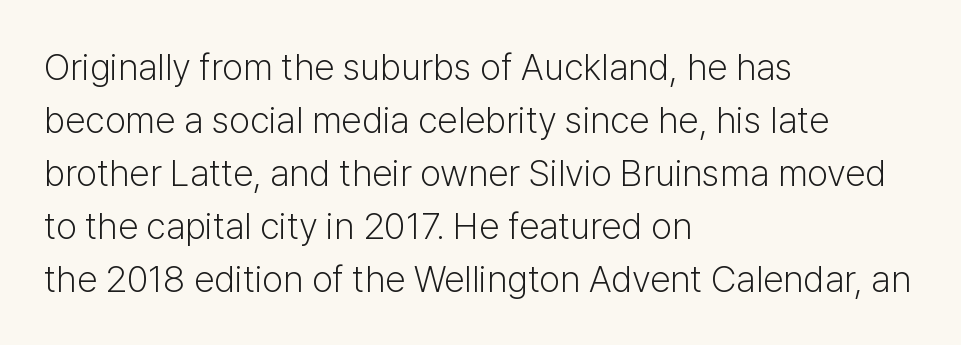
The image shows 37 px light sans-serif type, upright; set left-aligned, normal line spacing (1.43x), normal letter spacing, not underlined; low stroke contrast and a medium x-height.
